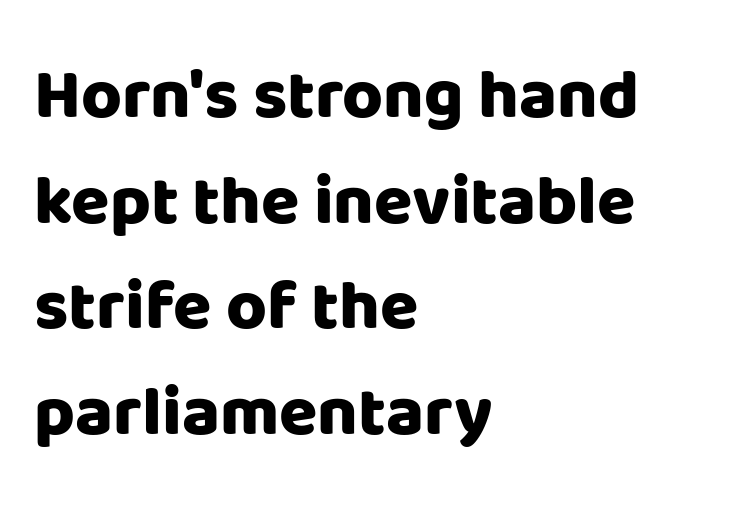
Q: Is the text bold? A: Yes.
Q: Is the text italic (slanted)? A: No, it is upright.
Q: Is the typeface a serif or a sans-serif typeface? A: Sans-serif.
Q: Is the text underlined? A: No.
Q: How is the paragraph aligned? A: Left-aligned.
Q: Is the spacing between letters normal or unusually wide? A: Normal.
Q: Is the spacing between lines tight, normal or loose? A: Normal.
Q: Width (condensed, normal, or wide)? A: Normal.
Q: Stroke contrast? A: Low.
Q: x-height? A: Large.
Q: Monospaced? A: No.
